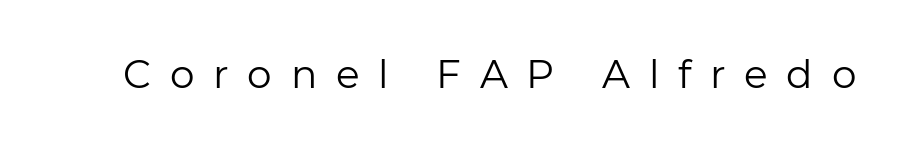
Q: Is the text bold? A: No.
Q: Is the text italic (slanted)? A: No, it is upright.
Q: Is the typeface a serif or a sans-serif typeface? A: Sans-serif.
Q: Is the text underlined? A: No.
Q: Is the spacing between letters normal or unusually wide? A: Unusually wide.
Q: Width (condensed, normal, or wide)? A: Normal.
Q: Stroke contrast? A: Low.
Q: x-height? A: Medium.
Q: Monospaced? A: No.
